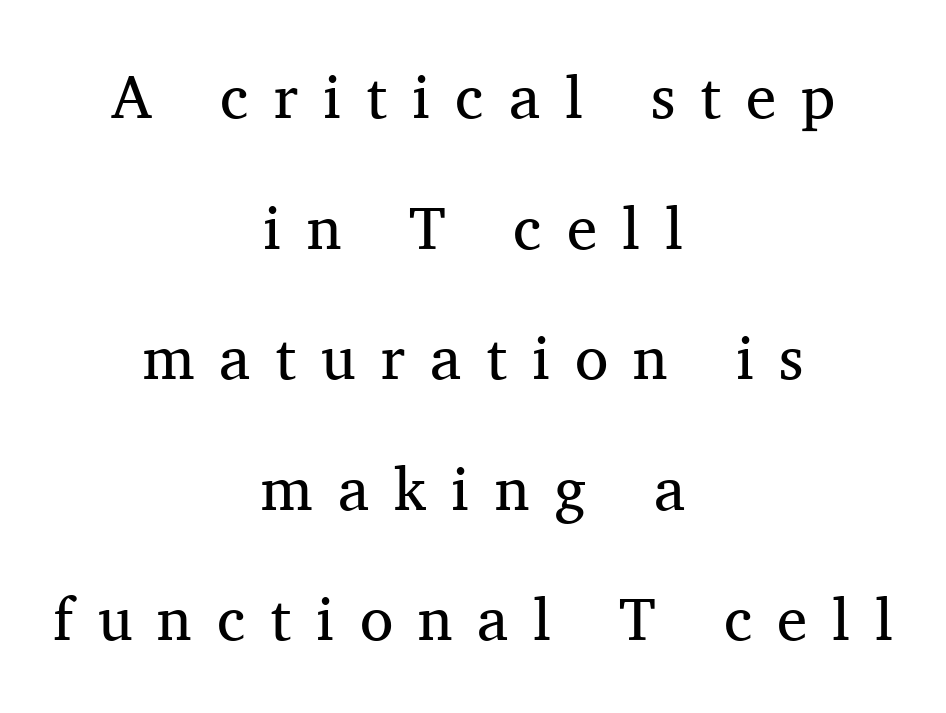
The image shows 61 px regular-weight serif type, upright; set centered, loose line spacing (2.14x), unusually wide letter spacing (+0.41 em), not underlined; medium stroke contrast and a medium x-height.
